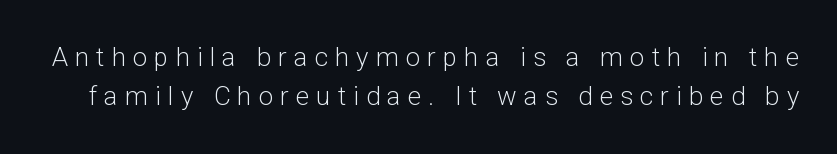
Unbolded letterforms with no extra heft. Compared with typical body copy, the letter spacing here is much looser. Italic? Not at all — the glyphs are vertical. Baseline-to-baseline distance is the conventional proportion of letter height. Just letters on the line, the space beneath them empty.
